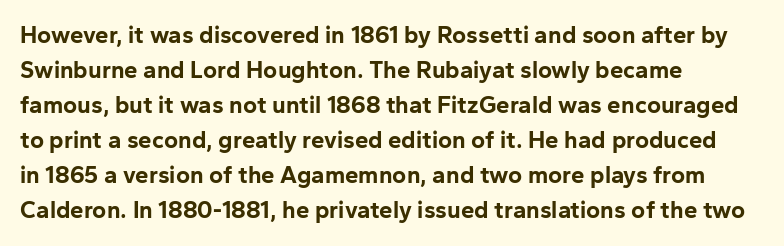
{"italic": "no", "bold": "yes", "underline": "no", "align": "left", "line_spacing": "normal", "line_spacing_ratio": 1.46, "letter_spacing": "normal", "letter_spacing_em": 0.0, "glyph_px": 24}
